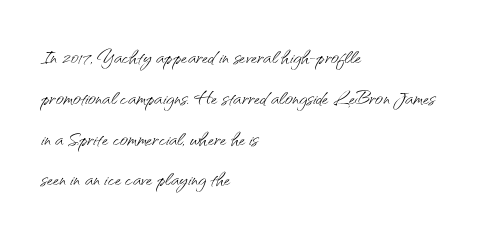
Q: Is the text bold? A: No.
Q: Is the text italic (slanted)? A: Yes.
Q: Is the text underlined? A: No.
Q: How is the paragraph aligned? A: Left-aligned.
Q: Is the spacing between letters normal or unusually wide? A: Normal.
Q: Is the spacing between lines tight, normal or loose? A: Normal.
